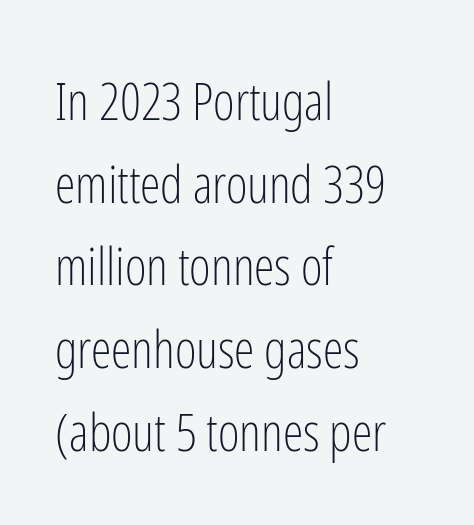
The image shows 52 px light, condensed sans-serif type, upright; set left-aligned, normal line spacing (1.59x), normal letter spacing, not underlined; low stroke contrast and a medium x-height.
